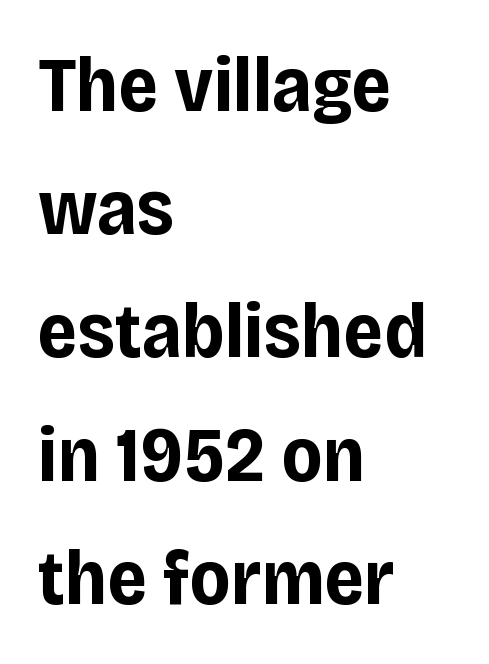
This sample uses an upright cut, with every glyph sitting square on the baseline. The letterforms sit shoulder to shoulder at normal distance. Whoever set this chose a conventional vertical rhythm. Are there feet on the stems? There aren't — it's a sans.
